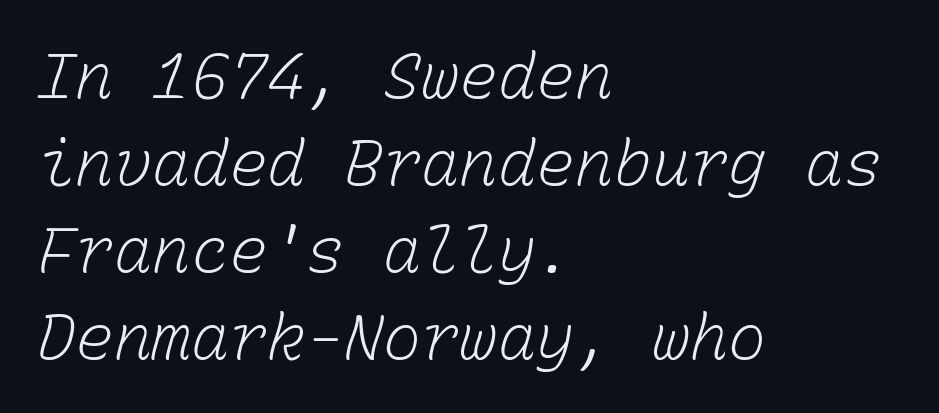
The image shows 64 px light type, monospaced; set left-aligned, normal line spacing (1.36x), normal letter spacing, not underlined; low stroke contrast and a medium x-height.
